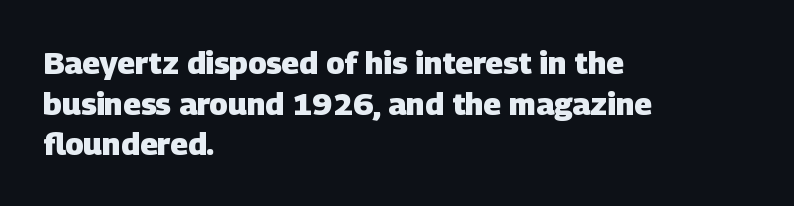
No word sits above an underline. Students, observe: this is what conventionally led text looks like. Check where the strokes stop: nothing finishes them off — pure sans. Casual observation: everything's shoved over to the left. The letters are bold, with thick, heavy strokes.
